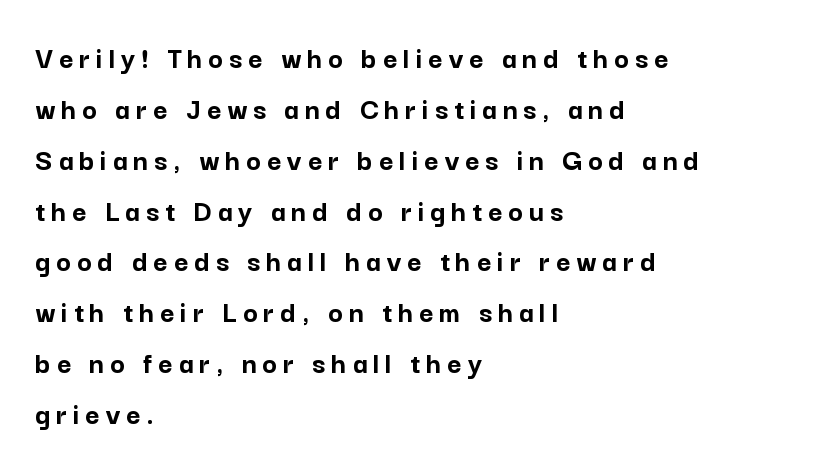
Each row of text sits above clean, open space. The block of text has a typical density, with ordinary space between rows. Is this a fixed-width face? No — the glyphs have proportional, varying widths. The typesetter chose a ragged-right arrangement here. Serif or sans? Sans — the stroke terminals are bare. The type sits square on the baseline with zero lean.
